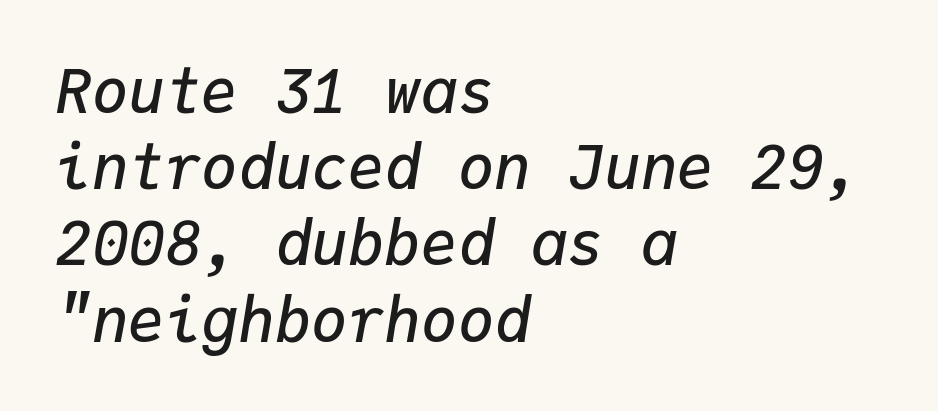
Q: Is the text bold? A: Semi-bold.
Q: Is the text italic (slanted)? A: Yes, it leans right by about 9 degrees.
Q: Is the text underlined? A: No.
Q: How is the paragraph aligned? A: Left-aligned.
Q: Is the spacing between letters normal or unusually wide? A: Normal.
Q: Is the spacing between lines tight, normal or loose? A: Normal.
Q: Width (condensed, normal, or wide)? A: Normal.
Q: Stroke contrast? A: Low.
Q: x-height? A: Medium.
Q: Monospaced? A: Yes.
